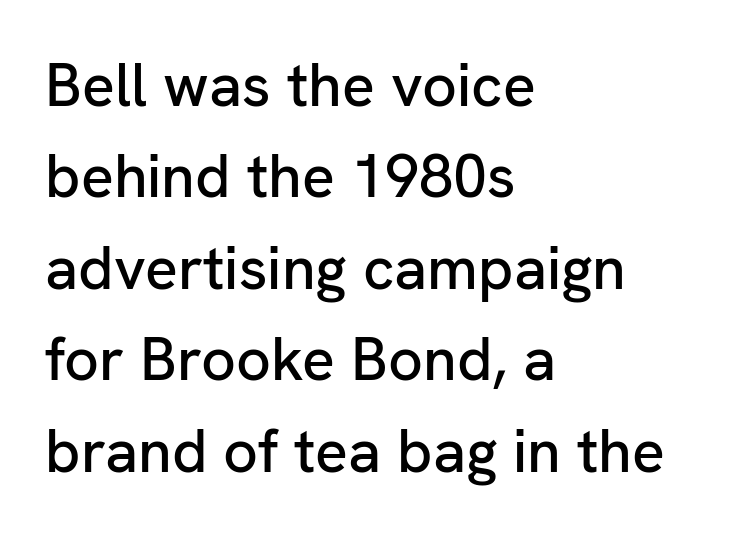
Q: Is the text italic (slanted)? A: No, it is upright.
Q: Is the typeface a serif or a sans-serif typeface? A: Sans-serif.
Q: Is the text underlined? A: No.
Q: How is the paragraph aligned? A: Left-aligned.
Q: Is the spacing between letters normal or unusually wide? A: Normal.
Q: Is the spacing between lines tight, normal or loose? A: Normal.
Q: Width (condensed, normal, or wide)? A: Normal.
Q: Stroke contrast? A: Low.
Q: x-height? A: Medium.
Q: Monospaced? A: No.
